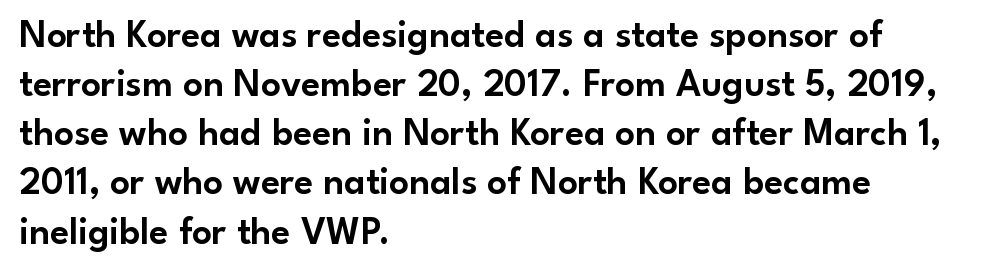
Q: Is the text italic (slanted)? A: No, it is upright.
Q: Is the typeface a serif or a sans-serif typeface? A: Sans-serif.
Q: Is the text underlined? A: No.
Q: How is the paragraph aligned? A: Left-aligned.
Q: Is the spacing between letters normal or unusually wide? A: Normal.
Q: Is the spacing between lines tight, normal or loose? A: Normal.
Q: Width (condensed, normal, or wide)? A: Normal.
Q: Stroke contrast? A: Low.
Q: x-height? A: Small.
Q: Monospaced? A: No.
